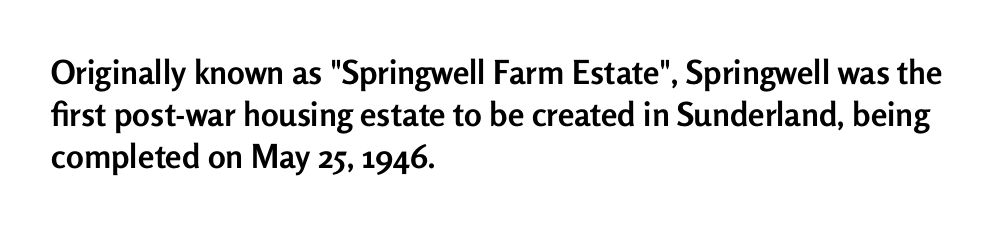
The image shows 33 px semibold sans-serif type, upright; set left-aligned, normal line spacing (1.28x), normal letter spacing, not underlined; low stroke contrast and a medium x-height.
